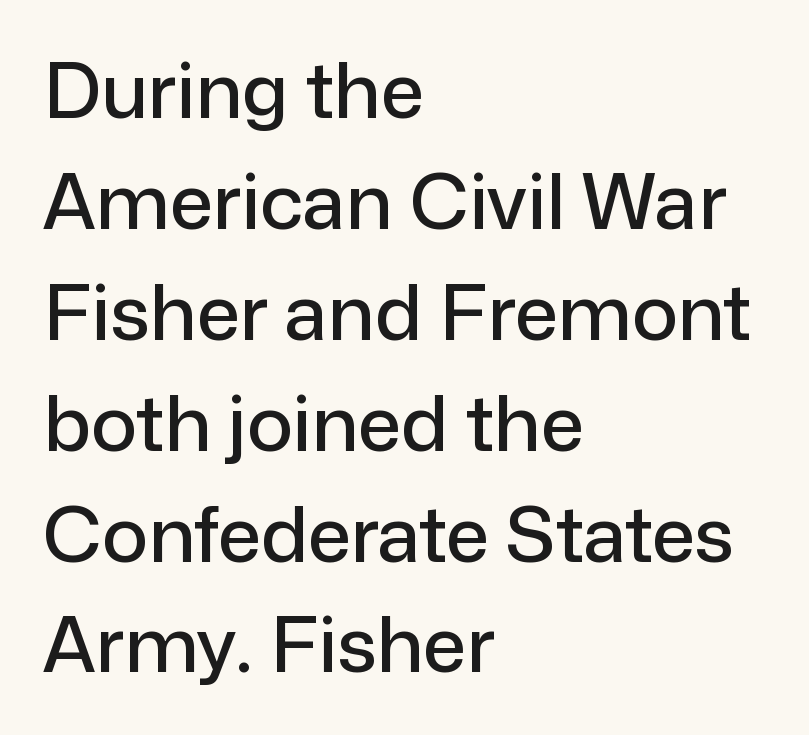
{"serif": "no", "italic": "no", "width": "normal", "stroke_contrast": "low", "x_height": "medium", "monospaced": "no", "underline": "no", "align": "left", "line_spacing": "normal", "line_spacing_ratio": 1.44, "letter_spacing": "normal", "letter_spacing_em": 0.0, "glyph_px": 77}
